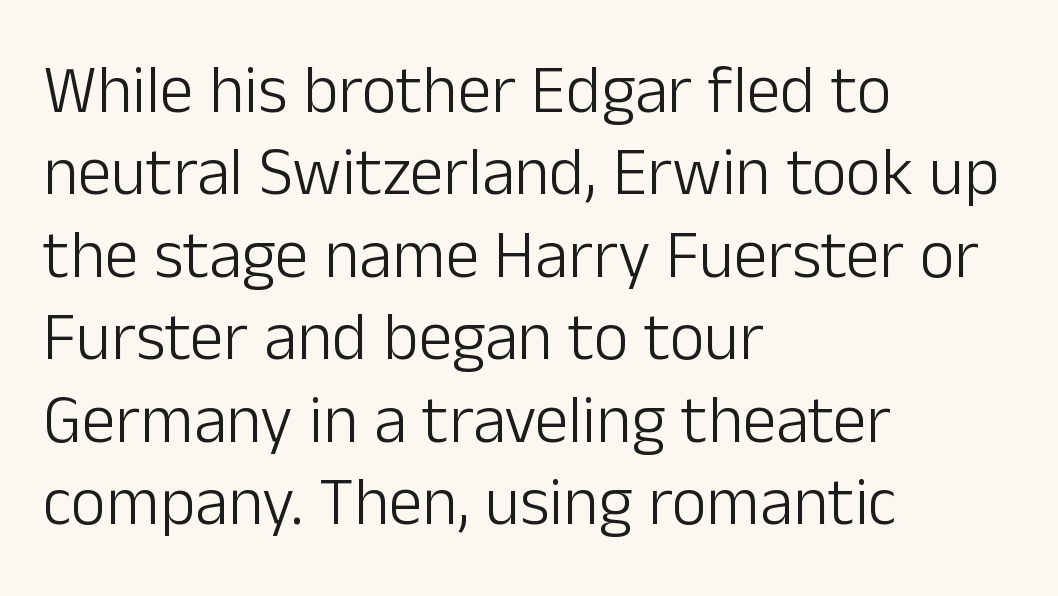
Q: Is the text bold? A: No.
Q: Is the text italic (slanted)? A: No, it is upright.
Q: Is the typeface a serif or a sans-serif typeface? A: Sans-serif.
Q: Is the text underlined? A: No.
Q: How is the paragraph aligned? A: Left-aligned.
Q: Is the spacing between letters normal or unusually wide? A: Normal.
Q: Width (condensed, normal, or wide)? A: Normal.
Q: Stroke contrast? A: Low.
Q: x-height? A: Medium.
Q: Monospaced? A: No.
